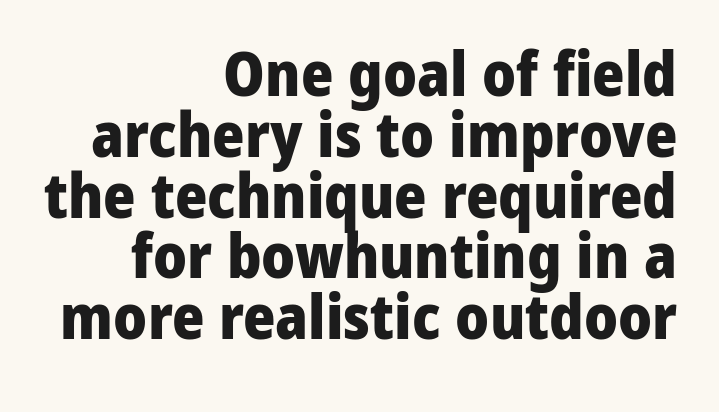
{"serif": "no", "italic": "no", "bold": "yes", "weight": "heavy", "width": "normal", "stroke_contrast": "low", "x_height": "medium", "monospaced": "no", "underline": "no", "align": "right", "line_spacing": "tight", "line_spacing_ratio": 0.98, "letter_spacing": "normal", "letter_spacing_em": 0.0, "glyph_px": 62}
